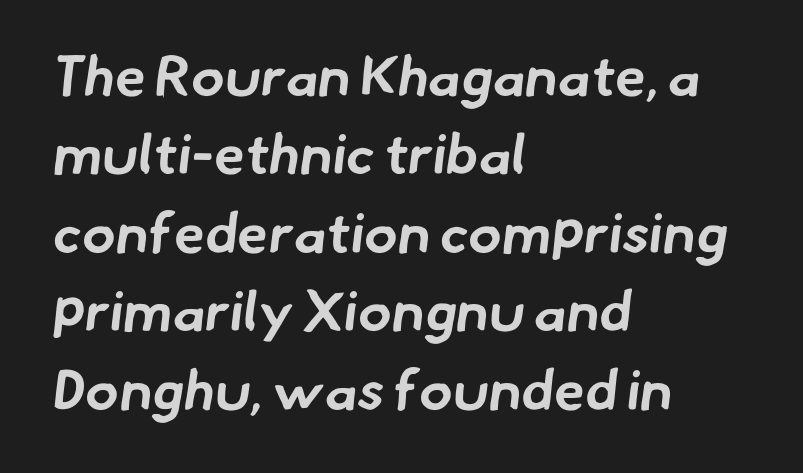
{"serif": "no", "bold": "yes", "weight": "bold", "width": "normal", "stroke_contrast": "low", "x_height": "small", "monospaced": "no", "underline": "no", "align": "left", "line_spacing": "normal", "line_spacing_ratio": 1.4, "letter_spacing": "normal", "letter_spacing_em": 0.0, "glyph_px": 56}
